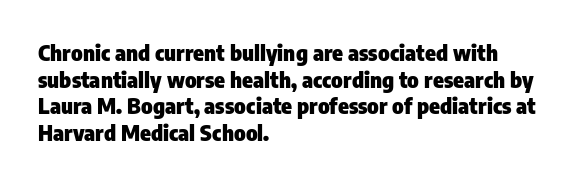
Q: Is the text bold? A: Yes.
Q: Is the text italic (slanted)? A: No, it is upright.
Q: Is the text underlined? A: No.
Q: How is the paragraph aligned? A: Left-aligned.
Q: Is the spacing between letters normal or unusually wide? A: Normal.
